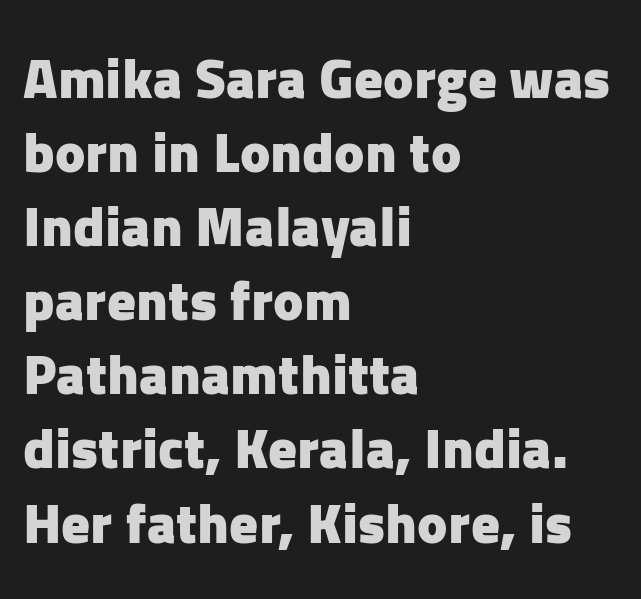
The image shows 57 px heavy sans-serif type, upright; set left-aligned, normal line spacing (1.3x), normal letter spacing, not underlined; low stroke contrast and a medium x-height.
